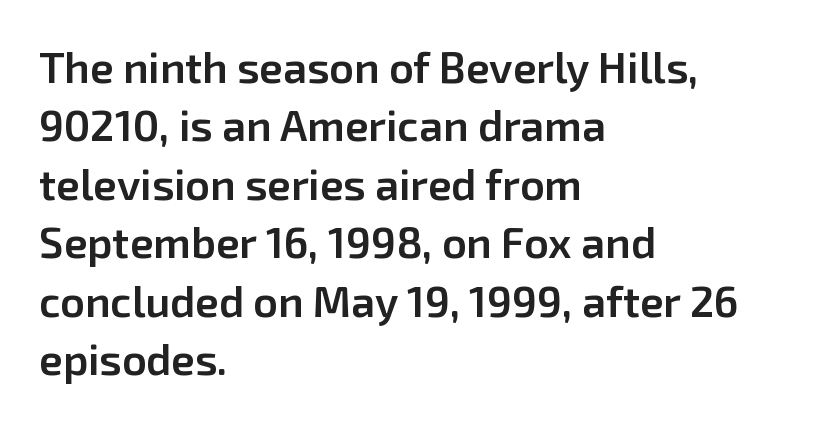
The image shows 43 px semibold sans-serif type, upright; set left-aligned, normal line spacing (1.36x), normal letter spacing, not underlined; low stroke contrast and a medium x-height.
